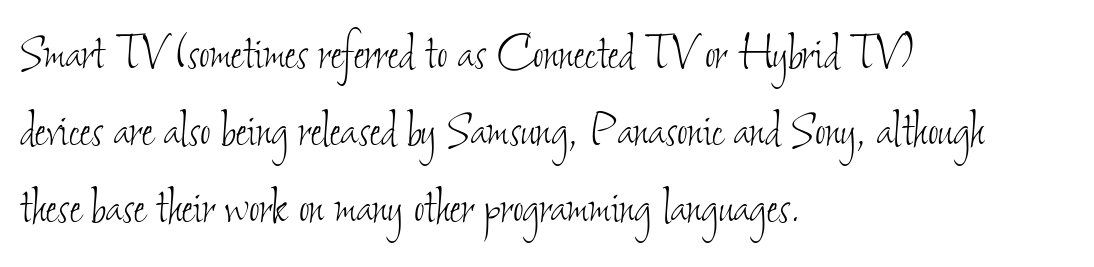
Q: Is the text bold? A: No.
Q: Is the text underlined? A: No.
Q: How is the paragraph aligned? A: Left-aligned.
Q: Is the spacing between letters normal or unusually wide? A: Normal.
Q: Is the spacing between lines tight, normal or loose? A: Normal.
Q: Width (condensed, normal, or wide)? A: Condensed.
Q: Stroke contrast? A: Low.
Q: x-height? A: Small.
Q: Monospaced? A: No.
